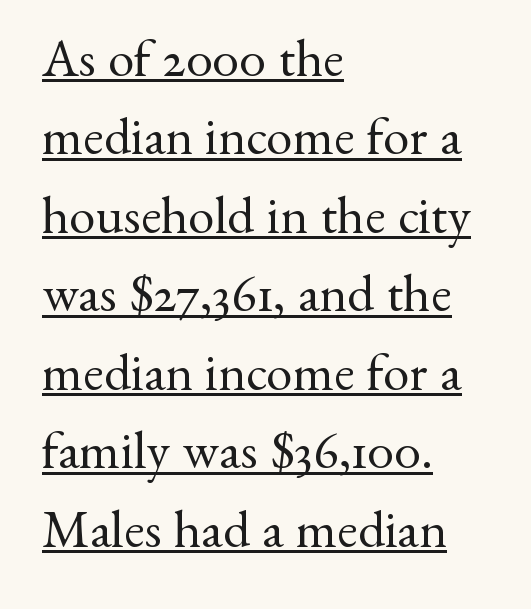
The image shows 53 px regular-weight serif type, upright; set left-aligned, normal line spacing (1.48x), normal letter spacing, underlined; medium stroke contrast and a small x-height.
